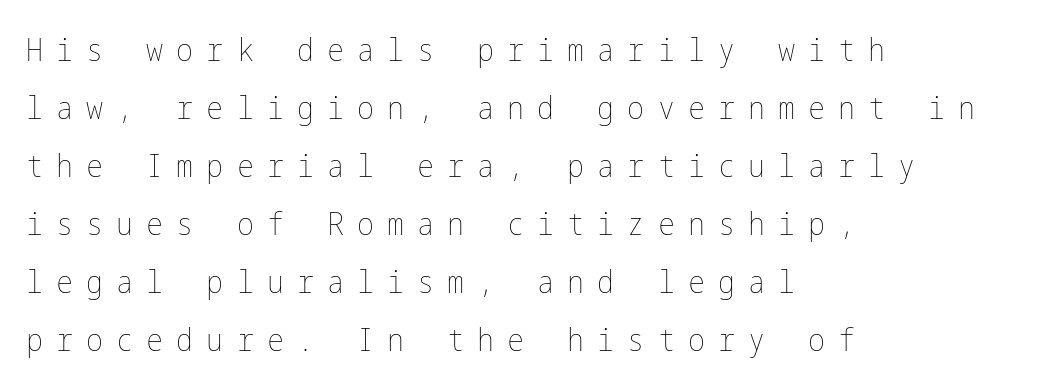
The image shows 32 px thin, condensed type, upright; set left-aligned, line spacing 1.81x, unusually wide letter spacing (+0.41 em), not underlined; low stroke contrast and a medium x-height.
